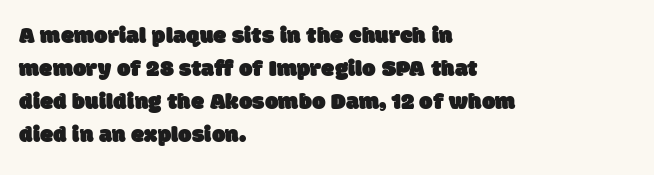
Q: Is the text underlined? A: No.
Q: How is the paragraph aligned? A: Left-aligned.
Q: Is the spacing between letters normal or unusually wide? A: Normal.
Q: Is the spacing between lines tight, normal or loose? A: Normal.
